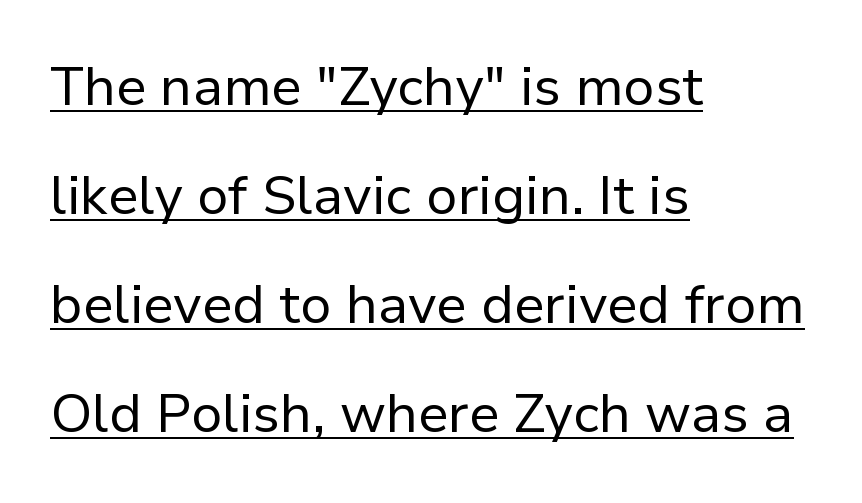
Vertical stems look standard width or narrower in stroke. A great deal of white space separates one row of letters from the next. Emphasis is given by a line drawn under the lettering. Grotesque or geometric, the face here clearly has no serifs.
